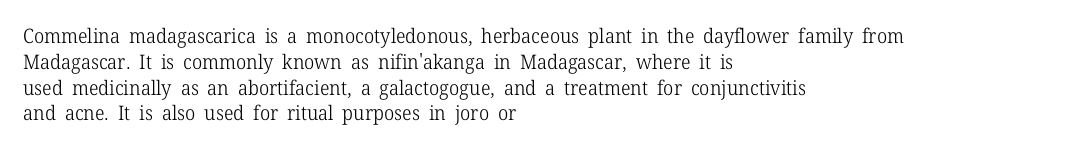
The image shows 20 px text type, upright; set left-aligned, normal line spacing (1.29x), normal letter spacing, not underlined.
